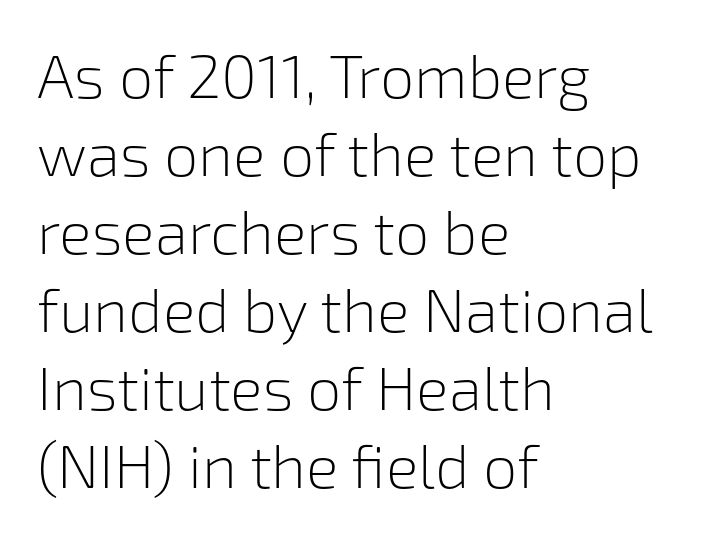
No feet cap the strokes, marking this as sans-serif type. Notice how the passage keeps a crisp vertical edge on the left only. Evenly set lines give the paragraph a standard silhouette. Character widths vary here, with narrow letters taking less room than wide ones. Any mark beneath the type? The region is blank. The gaps between neighbouring characters are ordinary and unremarkable.
